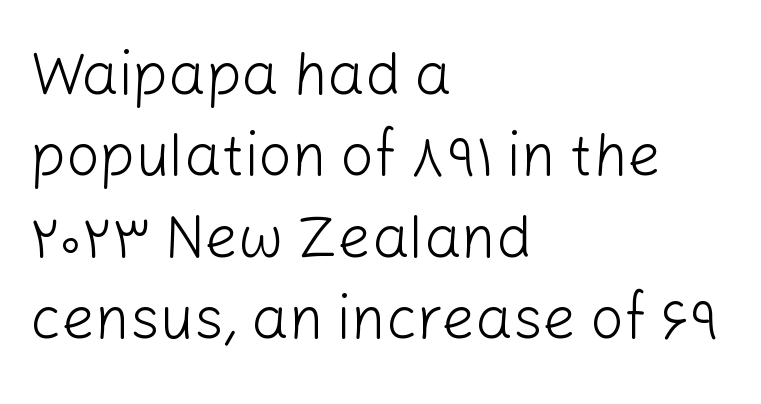
Q: Is the text bold? A: No.
Q: Is the text italic (slanted)? A: No, it is upright.
Q: Is the typeface a serif or a sans-serif typeface? A: Sans-serif.
Q: Is the text underlined? A: No.
Q: How is the paragraph aligned? A: Left-aligned.
Q: Is the spacing between letters normal or unusually wide? A: Normal.
Q: Is the spacing between lines tight, normal or loose? A: Normal.
Q: Width (condensed, normal, or wide)? A: Normal.
Q: Stroke contrast? A: Low.
Q: x-height? A: Medium.
Q: Monospaced? A: No.
